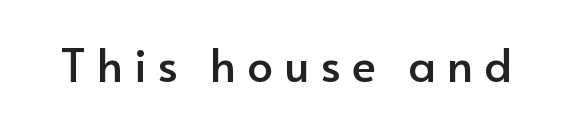
Unmarked baselines from the first word to the last. Check where the strokes stop: nothing finishes them off — pure sans. Does the lettering tilt? It doesn't — this is upright. Students, note that the glyphs here are deliberately spaced far apart. You could not count columns in this text — the font is proportionally spaced.
